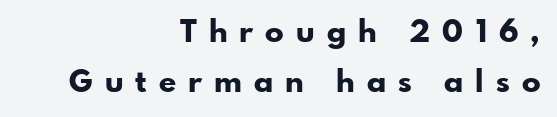
Q: Is the text bold? A: Yes.
Q: Is the text italic (slanted)? A: No, it is upright.
Q: Is the typeface a serif or a sans-serif typeface? A: Sans-serif.
Q: Is the text underlined? A: No.
Q: How is the paragraph aligned? A: Right-aligned.
Q: Is the spacing between letters normal or unusually wide? A: Unusually wide.
Q: Is the spacing between lines tight, normal or loose? A: Normal.
Q: Width (condensed, normal, or wide)? A: Normal.
Q: Stroke contrast? A: Low.
Q: x-height? A: Small.
Q: Monospaced? A: No.
